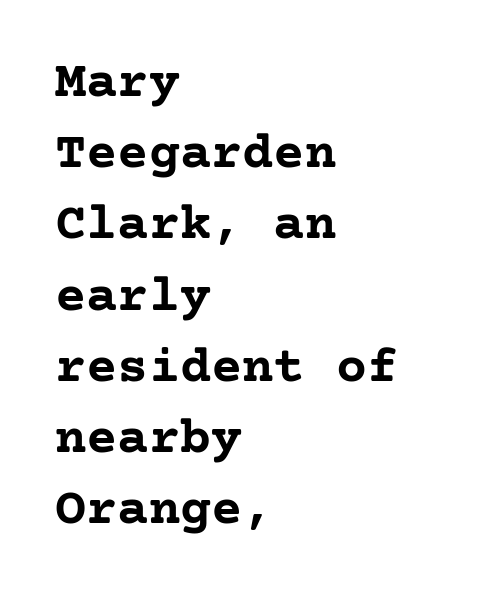
This rendering employs a face with finishing strokes, i.e., a serif. The characters look thick and weighty, a clear bold. Is there any slant? The stems are plumb. Leftover space on each line is placed entirely after the last word. The lines sit at an ordinary, default distance from one another. Rule under the text: the space is simply empty.
